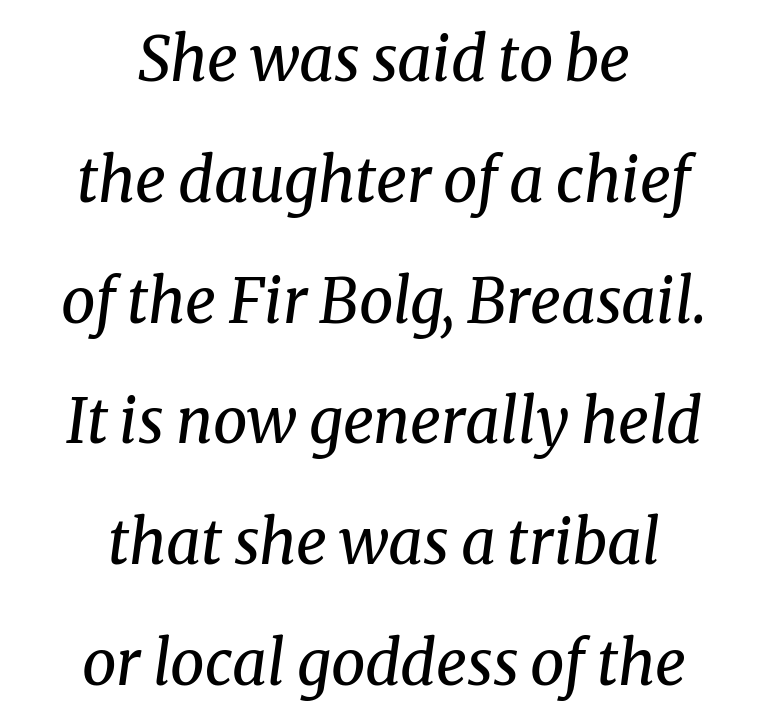
The image shows 61 px regular-weight serif type, italic (leaning right); set centered, loose line spacing (1.98x), normal letter spacing, not underlined; medium stroke contrast and a medium x-height.
